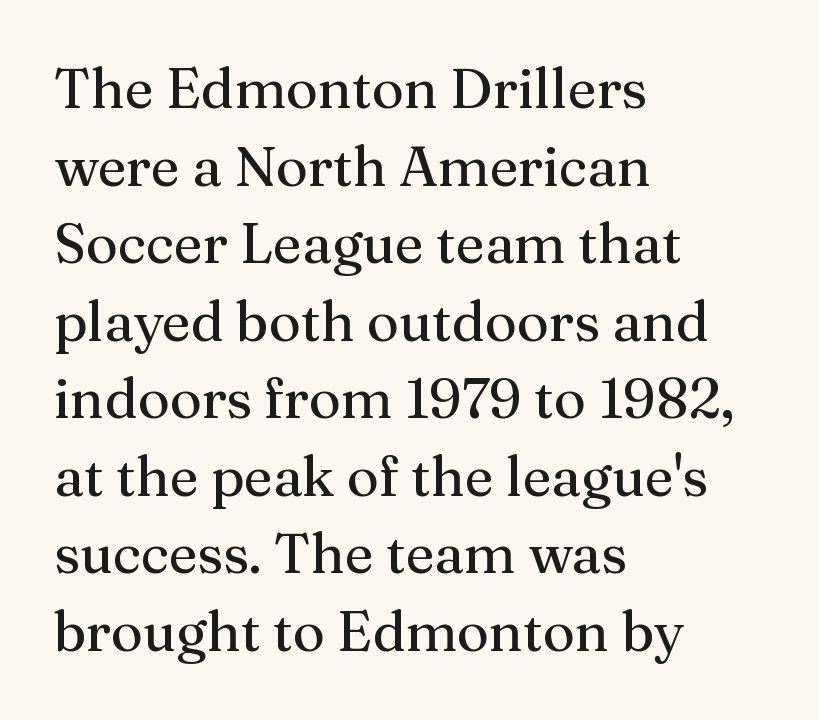
{"serif": "yes", "italic": "no", "width": "normal", "stroke_contrast": "medium", "x_height": "medium", "monospaced": "no", "underline": "no", "align": "left", "line_spacing": "normal", "line_spacing_ratio": 1.41, "letter_spacing": "normal", "letter_spacing_em": 0.0, "glyph_px": 55}
